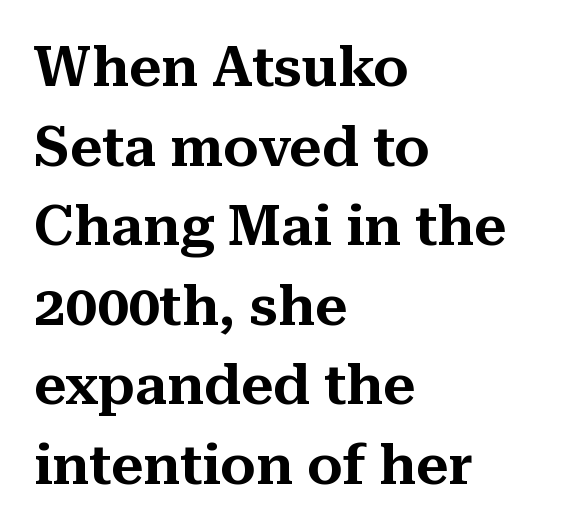
{"serif": "yes", "italic": "no", "width": "normal", "stroke_contrast": "medium", "x_height": "medium", "monospaced": "no", "underline": "no", "align": "left", "line_spacing": "normal", "line_spacing_ratio": 1.42, "letter_spacing": "normal", "letter_spacing_em": 0.0, "glyph_px": 56}
